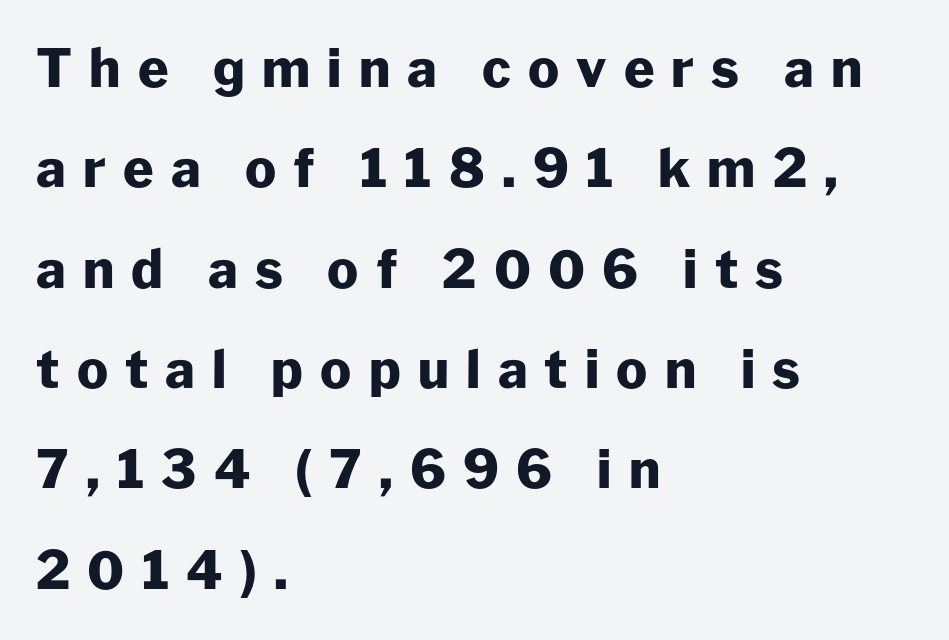
Letter spacing: wide. These lines are rendered in a variable-pitch font. Any mark beneath the type? The region is blank. Notice how the passage keeps a crisp vertical edge on the left only. Horizontal bands of white between lines are thick stripes.
